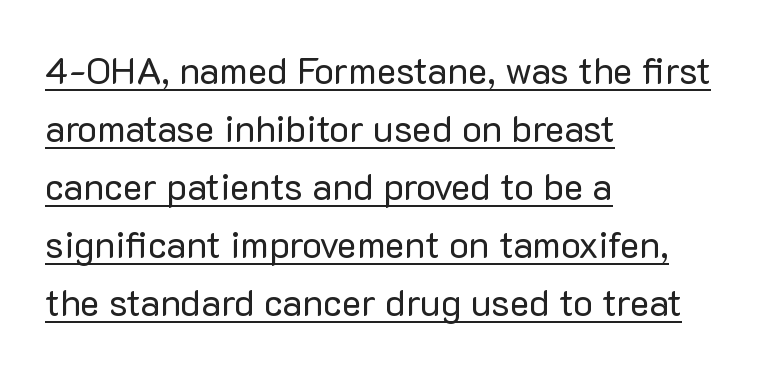
Q: Is the text bold? A: No.
Q: Is the text italic (slanted)? A: No, it is upright.
Q: Is the typeface a serif or a sans-serif typeface? A: Sans-serif.
Q: Is the text underlined? A: Yes.
Q: How is the paragraph aligned? A: Left-aligned.
Q: Is the spacing between letters normal or unusually wide? A: Normal.
Q: Is the spacing between lines tight, normal or loose? A: Normal.
Q: Width (condensed, normal, or wide)? A: Normal.
Q: Stroke contrast? A: Low.
Q: x-height? A: Medium.
Q: Monospaced? A: No.
